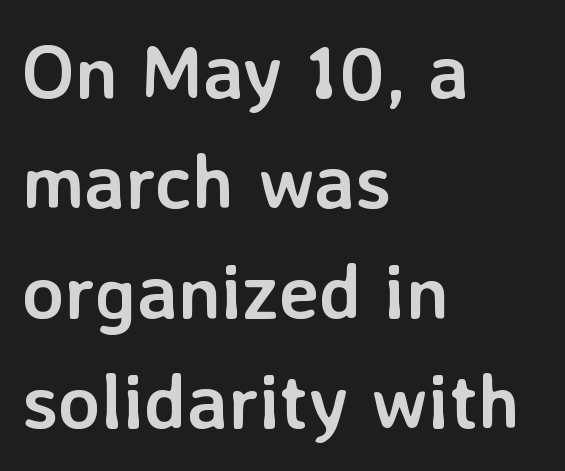
The image shows 77 px semibold sans-serif type, upright; set left-aligned, normal line spacing (1.43x), normal letter spacing, not underlined; low stroke contrast and a medium x-height.
